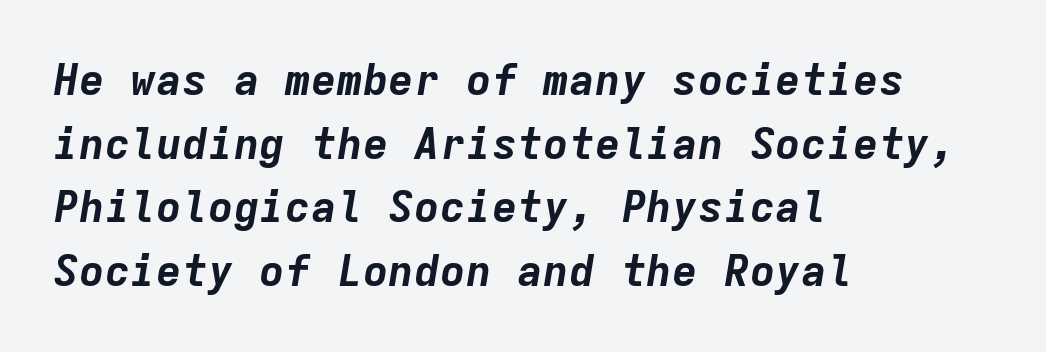
The image shows 43 px bold type, italic (leaning right), monospaced; set left-aligned, normal line spacing (1.48x), normal letter spacing, not underlined; low stroke contrast and a medium x-height.
